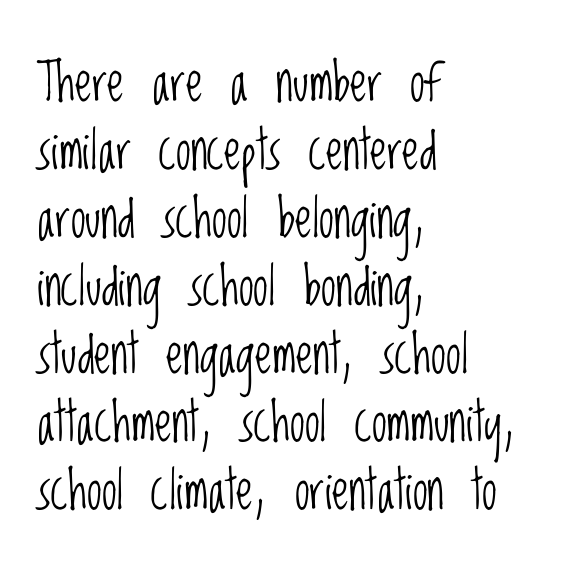
{"serif": "no", "italic": "no", "bold": "no", "weight": "light", "width": "condensed", "stroke_contrast": "low", "x_height": "large", "monospaced": "no", "underline": "no", "align": "left", "line_spacing": "normal", "line_spacing_ratio": 1.26, "letter_spacing": "normal", "letter_spacing_em": 0.0, "glyph_px": 54}
